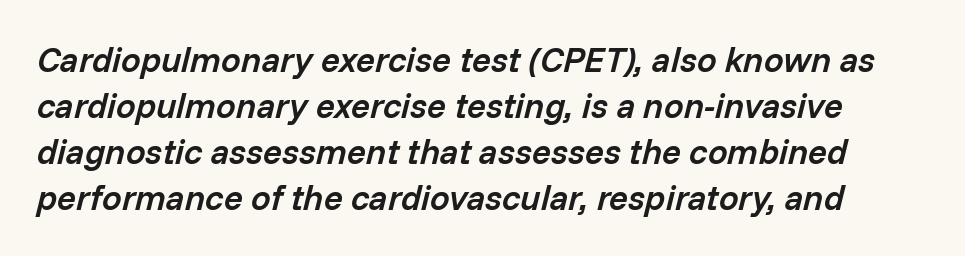
{"italic": "yes", "lean": "right", "slant_degrees": 14, "bold": "semi", "weight": "semibold", "width": "normal", "stroke_contrast": "low", "x_height": "medium", "monospaced": "no", "underline": "no", "line_spacing": "normal", "line_spacing_ratio": 1.31, "letter_spacing": "normal", "letter_spacing_em": 0.0, "glyph_px": 35}
